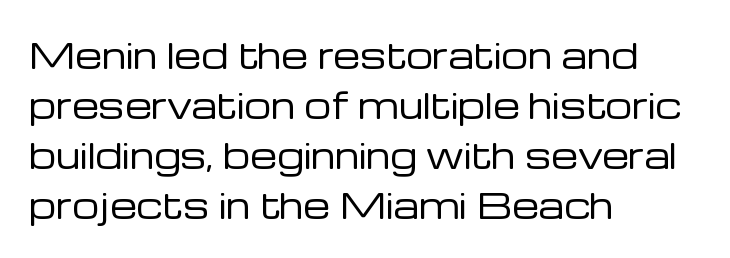
The image shows 34 px regular-weight sans-serif type, upright; set left-aligned, normal line spacing (1.47x), normal letter spacing, not underlined; low stroke contrast and a medium x-height.
